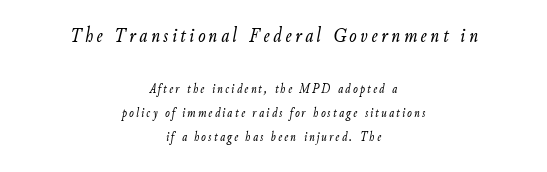
The face looks like a standard text weight, possibly lighter. The face used here appears at its bigger size in the upper chunk. Characters are canted at an angle relative to the baseline's perpendicular. The lines in this sample share a center point and differ in where they start and stop. Underline: absent.
